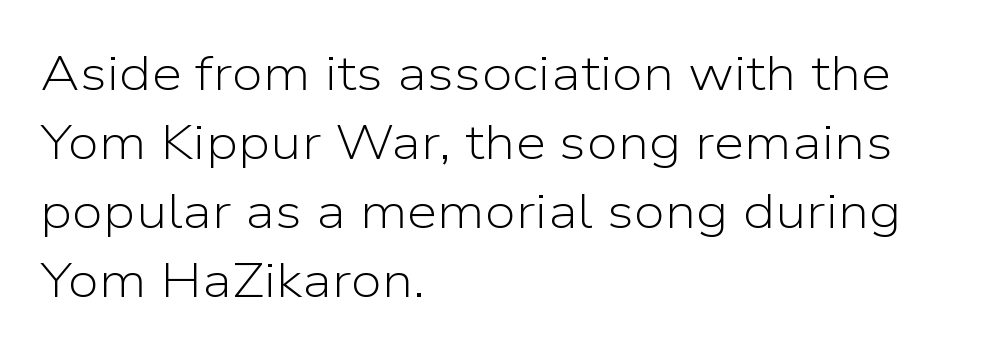
{"serif": "no", "italic": "no", "bold": "no", "weight": "light", "width": "normal", "stroke_contrast": "low", "x_height": "medium", "monospaced": "no", "underline": "no", "align": "left", "line_spacing": "normal", "line_spacing_ratio": 1.41, "letter_spacing": "normal", "letter_spacing_em": 0.0, "glyph_px": 49}
